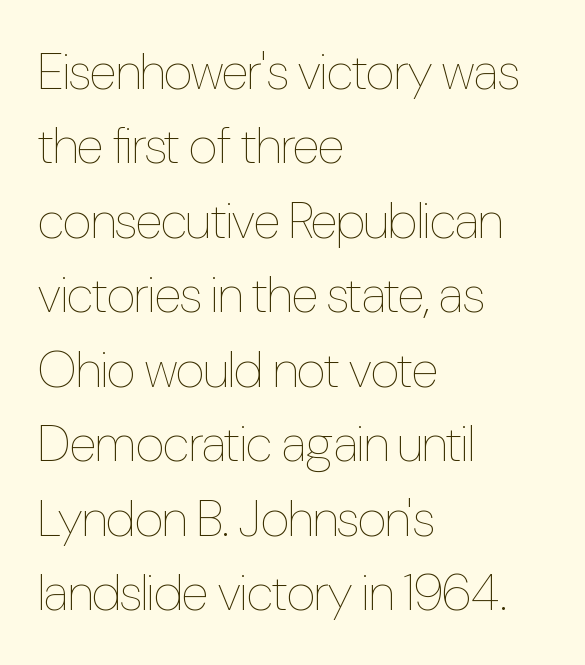
{"italic": "no", "bold": "no", "weight": "thin", "width": "condensed", "stroke_contrast": "low", "x_height": "medium", "monospaced": "no", "underline": "no", "align": "left", "line_spacing": "normal", "line_spacing_ratio": 1.46, "letter_spacing": "normal", "letter_spacing_em": 0.0, "glyph_px": 51}
